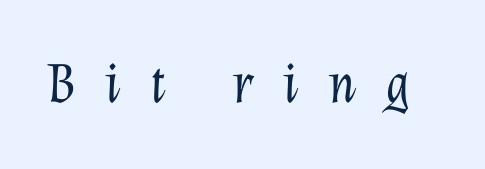
No word sits above an underline. Each letter keeps its own natural width here, so spacing adapts to shape. Heaviness? Minimal to ordinary, like unemphasized prose. Italic: yes, the glyphs are oblique. Tracking here is generous; glyphs stand well apart from one another.
